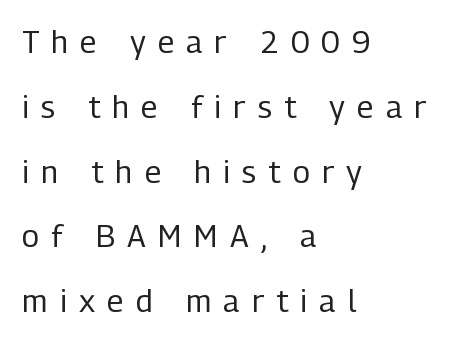
Q: Is the text bold? A: No.
Q: Is the text italic (slanted)? A: No, it is upright.
Q: Is the typeface a serif or a sans-serif typeface? A: Sans-serif.
Q: Is the text underlined? A: No.
Q: How is the paragraph aligned? A: Left-aligned.
Q: Is the spacing between letters normal or unusually wide? A: Unusually wide.
Q: Is the spacing between lines tight, normal or loose? A: Loose.
Q: Width (condensed, normal, or wide)? A: Condensed.
Q: Stroke contrast? A: Low.
Q: x-height? A: Medium.
Q: Monospaced? A: No.
